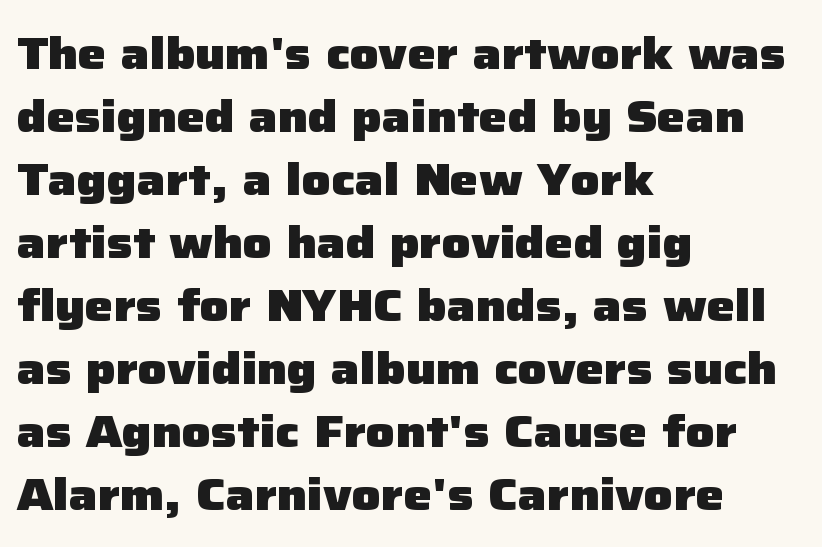
The image shows 45 px heavy sans-serif type, upright; set left-aligned, normal line spacing (1.4x), normal letter spacing, not underlined; low stroke contrast and a medium x-height.
